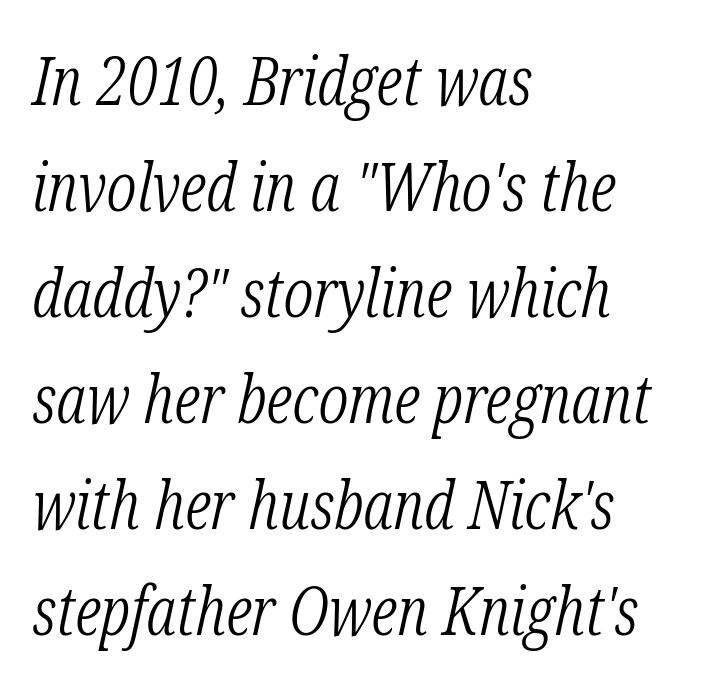
Vertically, the passage feels balanced, rows spaced as you'd expect. Nothing heavy about these letters — not bold at all. You could not count columns in this text — the font is proportionally spaced. These lines keep a tight, regular rhythm from letter to letter. The glyphs look as if they've been sheared to an angle. The words here are not underlined.
